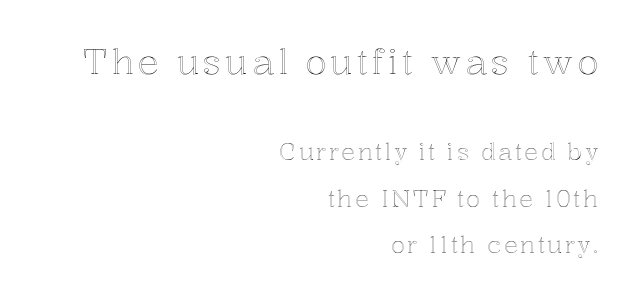
The image shows 35 px text type, upright; set right-aligned, loose line spacing (2.01x), not underlined; the first (top) block is 1.52x larger; a medium x-height.
